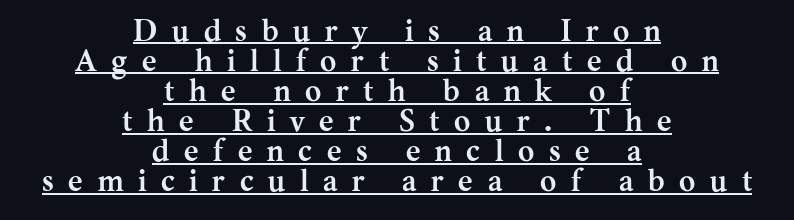
{"serif": "yes", "italic": "no", "bold": "yes", "weight": "semibold", "width": "normal", "stroke_contrast": "medium", "x_height": "medium", "monospaced": "no", "underline": "yes", "align": "center", "line_spacing": "tight", "line_spacing_ratio": 0.97, "letter_spacing": "wide", "letter_spacing_em": 0.47, "glyph_px": 31}
